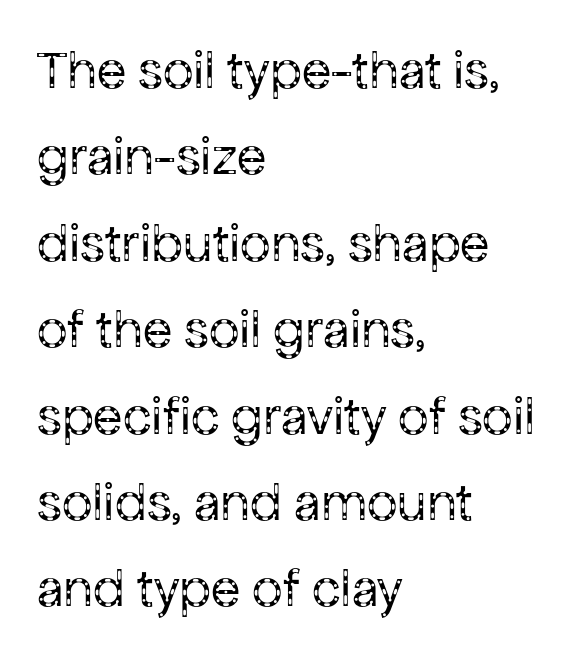
Q: Is the text bold? A: No.
Q: Is the text italic (slanted)? A: No, it is upright.
Q: Is the typeface a serif or a sans-serif typeface? A: Sans-serif.
Q: Is the text underlined? A: No.
Q: How is the paragraph aligned? A: Left-aligned.
Q: Is the spacing between letters normal or unusually wide? A: Normal.
Q: Is the spacing between lines tight, normal or loose? A: Normal.
Q: Width (condensed, normal, or wide)? A: Normal.
Q: Stroke contrast? A: Low.
Q: x-height? A: Medium.
Q: Monospaced? A: No.
